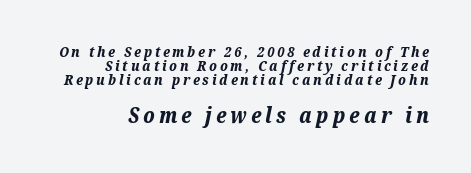
Q: Is the text bold? A: Yes.
Q: Is the text italic (slanted)? A: Yes, it leans right by about 12 degrees.
Q: Is the text underlined? A: No.
Q: How is the paragraph aligned? A: Right-aligned.
Q: Is the spacing between letters normal or unusually wide? A: Unusually wide.
Q: Is the spacing between lines tight, normal or loose? A: Tight.
Q: Which block of text is set in a larger size, the first (top) or the second (bottom)? A: The second (bottom) one.
